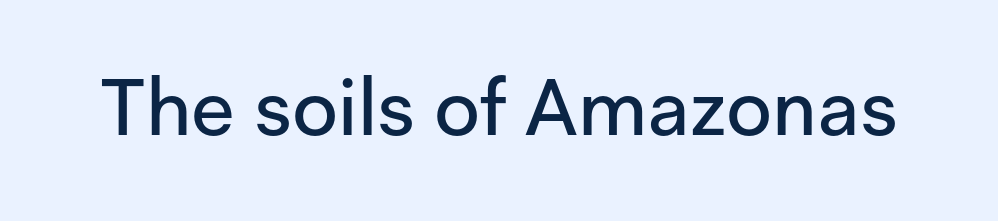
If you drew a line through each stem, it would be perfectly vertical. Each letter keeps its own natural width here, so spacing adapts to shape. The space beneath each line is pristine and unruled. Characters follow at the spacing the type designer built in. Stroke terminals: plain, sans-serif.
